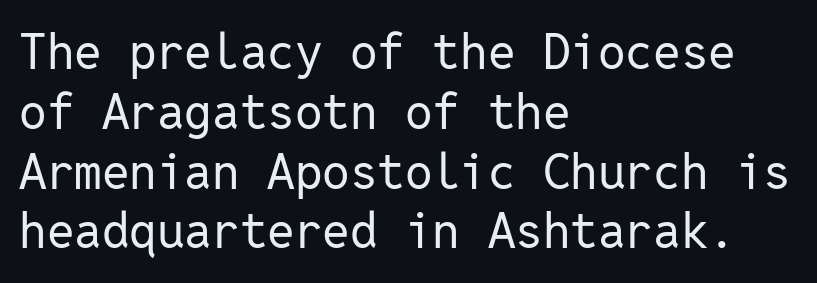
The image shows 49 px regular-weight sans-serif type, upright, monospaced; set left-aligned, line spacing 1.22x, normal letter spacing, not underlined; low stroke contrast and a medium x-height.
